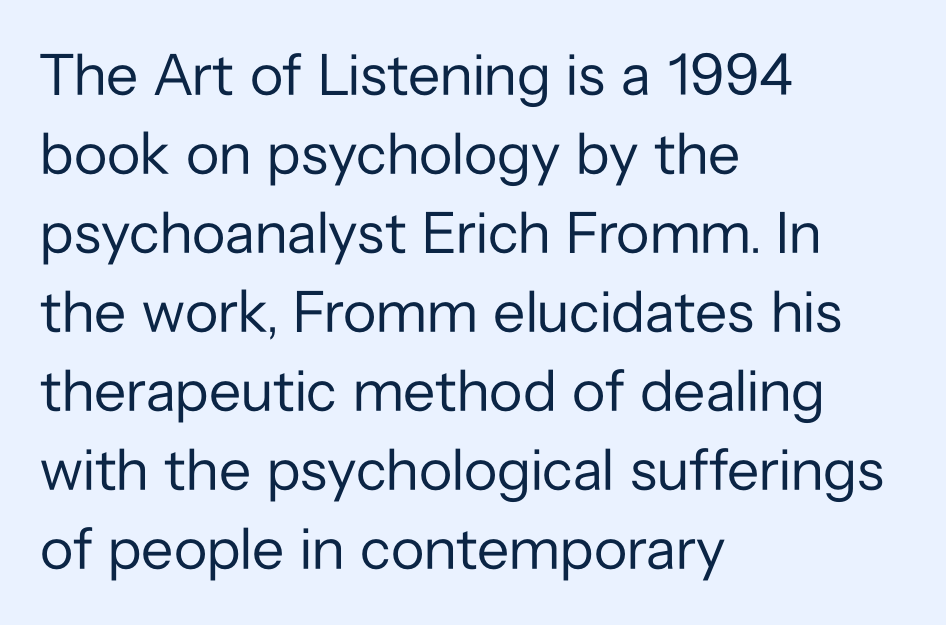
Leading matches the norm, producing a regular column. Just letters on the line, the space beneath them empty. A typesetter would call this zero additional tracking. Rendered with straight, roman letterforms.
